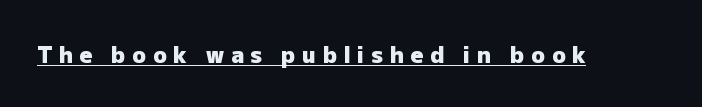
The image shows 22 px bold type, upright; set unusually wide letter spacing (+0.31 em), underlined.
